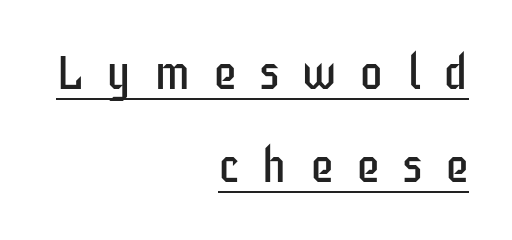
Examine the stroke ends and you'll find no serifs. Italic: no, the glyphs are upright roman. Caption: lettering with a line underneath. Does extra space separate the letters? Yes, quite a lot of it. This block would shrink considerably if given ordinary leading; it's expanded now. Letters have the restrained weight of plain body copy at most.
